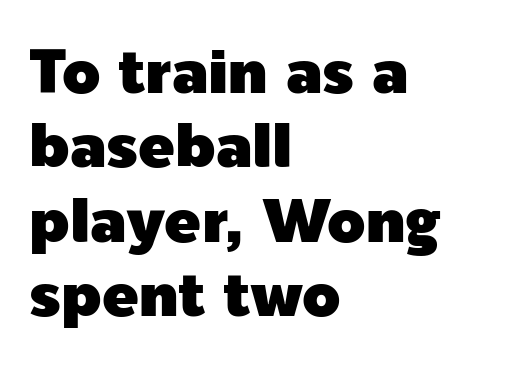
The paragraph shown leans on its left margin. Examine the stroke ends and you'll find no serifs. How are the letters spaced? Ordinarily, with no added tracking. Ordinary non-slanted type is in use. Proportional: the letters do not fall into vertical columns. Lines of text with bare space underneath.
